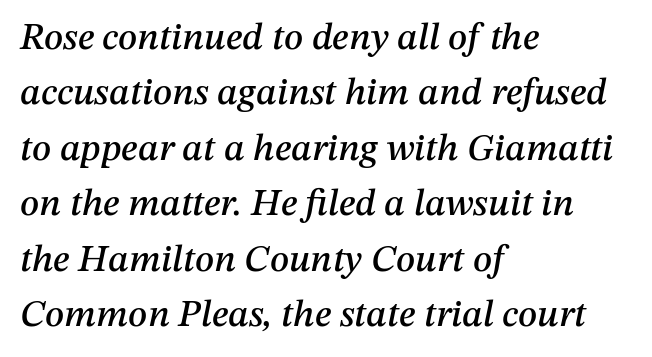
{"italic": "yes", "lean": "right", "slant_degrees": 12, "width": "normal", "stroke_contrast": "medium", "x_height": "medium", "monospaced": "no", "underline": "no", "align": "left", "line_spacing": "normal", "line_spacing_ratio": 1.46, "letter_spacing": "normal", "letter_spacing_em": 0.0, "glyph_px": 38}
